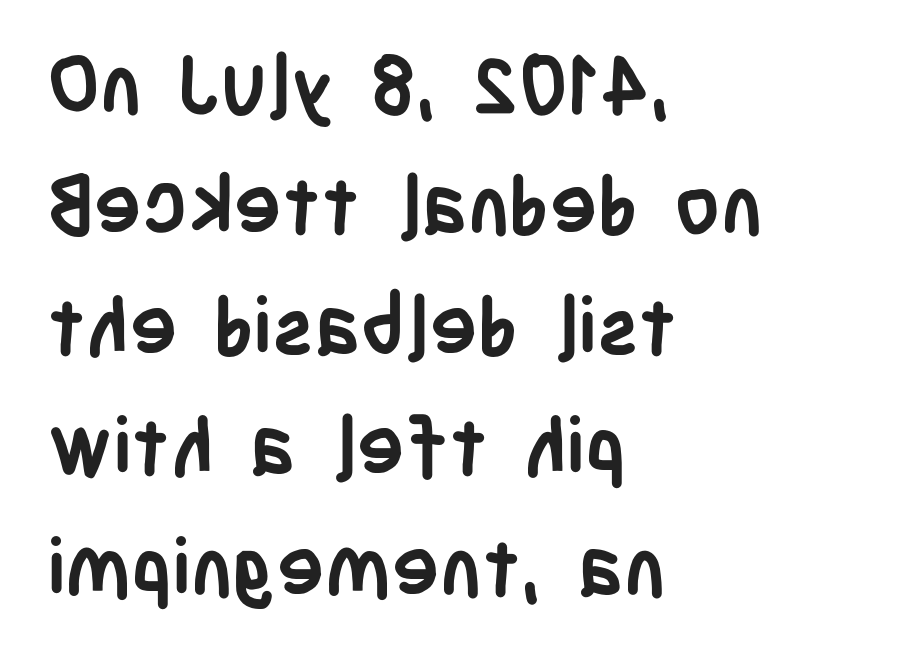
The image shows 80 px semibold, condensed sans-serif type, upright; set left-aligned, normal line spacing (1.51x), normal letter spacing, not underlined; low stroke contrast and a large x-height.
